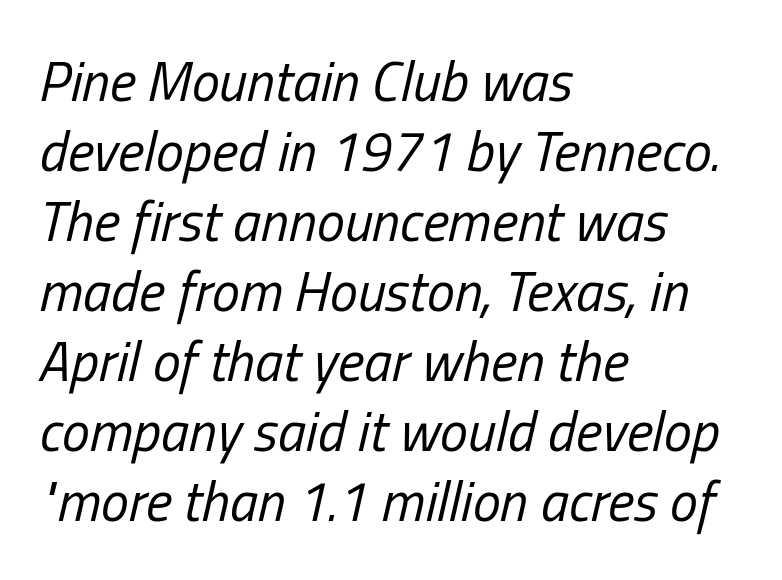
{"italic": "yes", "lean": "right", "slant_degrees": 13, "bold": "no", "weight": "regular", "width": "condensed", "stroke_contrast": "low", "x_height": "medium", "monospaced": "no", "underline": "no", "align": "left", "line_spacing": "normal", "line_spacing_ratio": 1.25, "letter_spacing": "normal", "letter_spacing_em": 0.0, "glyph_px": 56}
